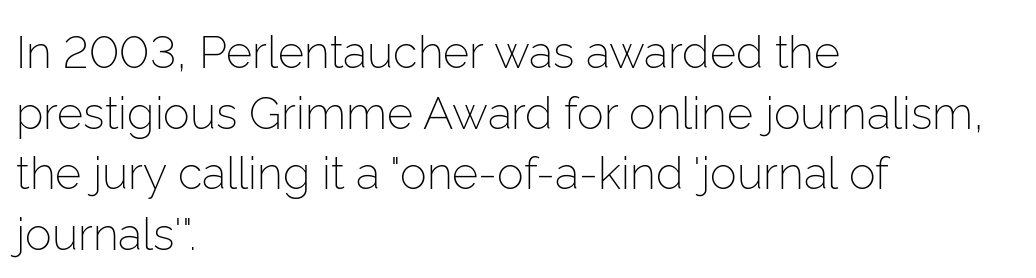
Q: Is the text bold? A: No.
Q: Is the text italic (slanted)? A: No, it is upright.
Q: Is the typeface a serif or a sans-serif typeface? A: Sans-serif.
Q: Is the text underlined? A: No.
Q: How is the paragraph aligned? A: Left-aligned.
Q: Is the spacing between letters normal or unusually wide? A: Normal.
Q: Is the spacing between lines tight, normal or loose? A: Normal.
Q: Width (condensed, normal, or wide)? A: Normal.
Q: Stroke contrast? A: Low.
Q: x-height? A: Medium.
Q: Monospaced? A: No.
